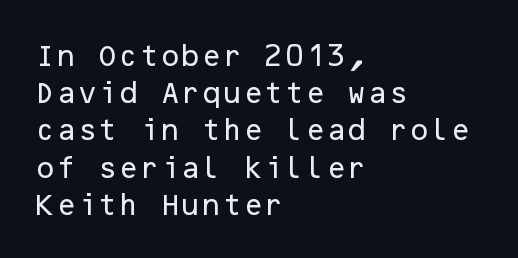
The image shows 24 px text type, upright; set left-aligned, normal line spacing (1.55x), normal letter spacing, not underlined.
